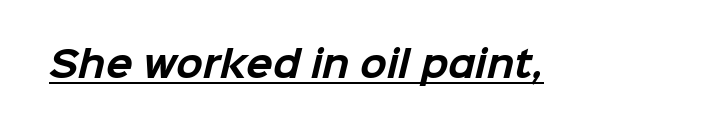
{"serif": "no", "bold": "yes", "weight": "bold", "width": "normal", "stroke_contrast": "low", "x_height": "medium", "monospaced": "no", "underline": "yes", "letter_spacing": "normal", "letter_spacing_em": 0.0, "glyph_px": 35}
